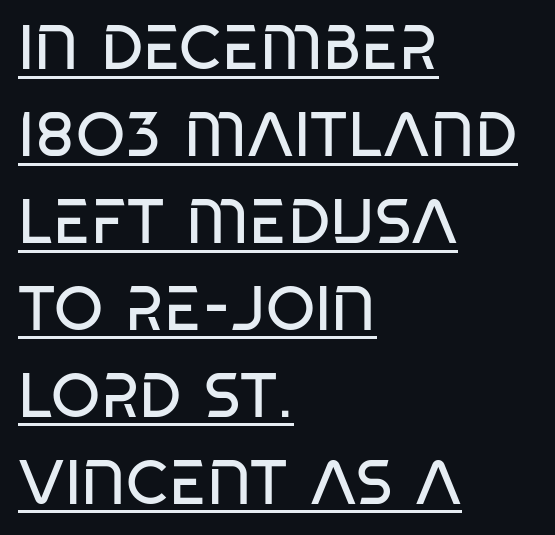
The image shows 63 px regular-weight, condensed sans-serif type; set left-aligned, normal line spacing (1.38x), normal letter spacing, underlined; low stroke contrast and a large x-height.
